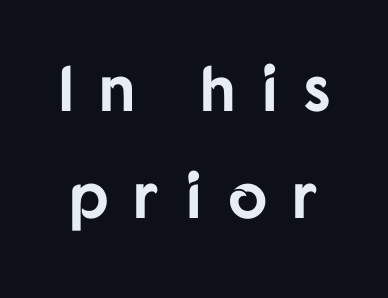
{"serif": "no", "italic": "no", "bold": "yes", "weight": "bold", "width": "normal", "stroke_contrast": "low", "x_height": "medium", "monospaced": "no", "underline": "no", "line_spacing": "normal", "line_spacing_ratio": 1.64, "letter_spacing": "wide", "letter_spacing_em": 0.38, "glyph_px": 65}
